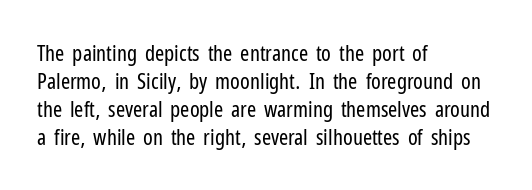
Q: Is the text bold? A: No.
Q: Is the text italic (slanted)? A: No, it is upright.
Q: Is the text underlined? A: No.
Q: How is the paragraph aligned? A: Left-aligned.
Q: Is the spacing between letters normal or unusually wide? A: Normal.
Q: Is the spacing between lines tight, normal or loose? A: Normal.
